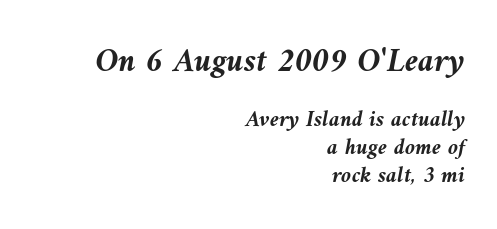
{"italic": "yes", "lean": "left", "slant_degrees": 9, "bold": "yes", "weight": "semibold", "width": "normal", "stroke_contrast": "medium", "x_height": "medium", "monospaced": "no", "underline": "no", "align": "right", "line_spacing_ratio": 1.21, "letter_spacing": "normal", "letter_spacing_em": 0.0, "larger_block": "first", "size_ratio": 1.48, "glyph_px": 34}
